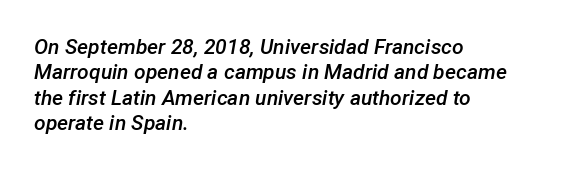
The image shows 21 px text type, italic (leaning right); set left-aligned, line spacing 1.21x, normal letter spacing, not underlined.
